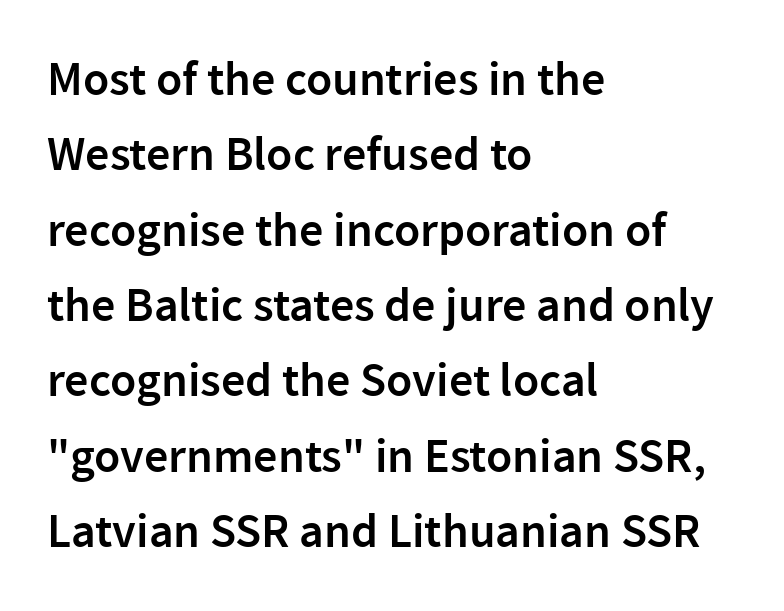
Each letter's strokes conclude bluntly, with no projecting serifs. The letters are semibold — heavier than regular but short of a full bold. The specimen reads as upright at a glance. All the whitespace from short lines collects on the right.
